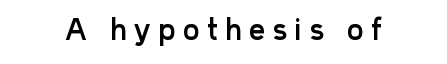
The image shows 28 px sans-serif type, upright; set unusually wide letter spacing (+0.27 em), not underlined; low stroke contrast and a medium x-height.
